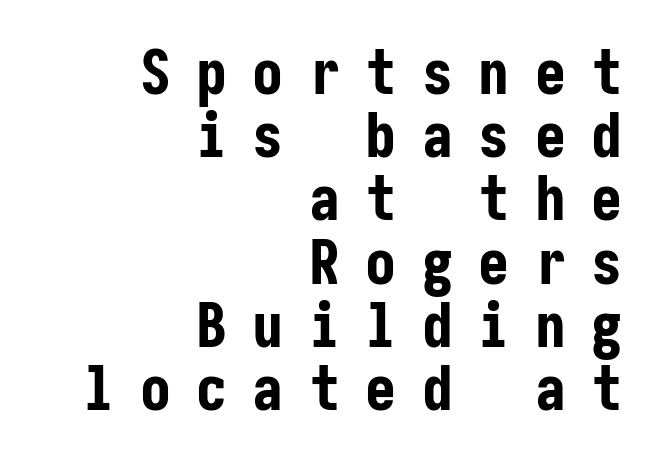
The image shows 62 px bold, condensed sans-serif type, upright; set right-aligned, tight line spacing (1.02x), unusually wide letter spacing (+0.41 em), not underlined; low stroke contrast and a medium x-height.
